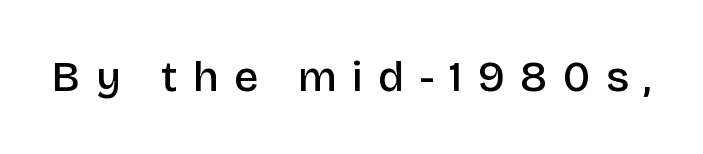
Q: Is the text bold? A: Semi-bold.
Q: Is the text italic (slanted)? A: No, it is upright.
Q: Is the typeface a serif or a sans-serif typeface? A: Sans-serif.
Q: Is the text underlined? A: No.
Q: Is the spacing between letters normal or unusually wide? A: Unusually wide.
Q: Width (condensed, normal, or wide)? A: Normal.
Q: Stroke contrast? A: Low.
Q: x-height? A: Large.
Q: Monospaced? A: No.
